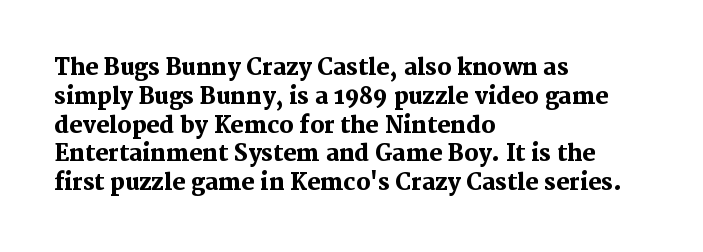
{"italic": "no", "bold": "yes", "underline": "no", "align": "left", "line_spacing": "normal", "line_spacing_ratio": 1.31, "letter_spacing": "normal", "letter_spacing_em": 0.0, "glyph_px": 22}
